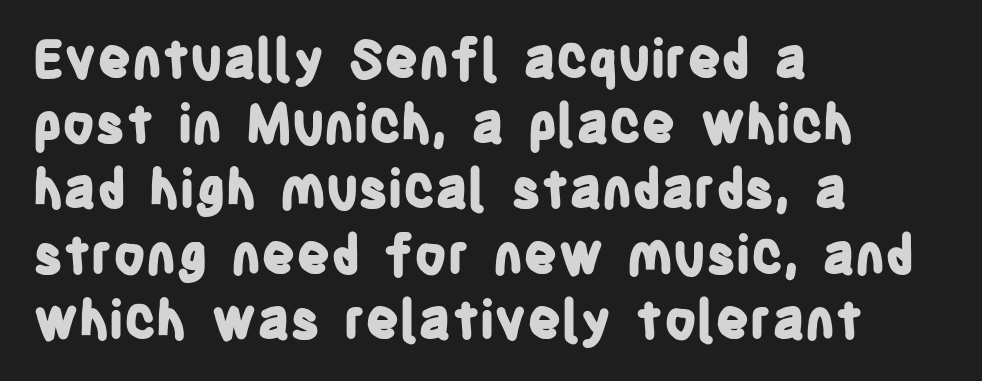
The image shows 53 px bold, condensed sans-serif type, upright; set left-aligned, line spacing 1.23x, normal letter spacing, not underlined; low stroke contrast and a large x-height.
